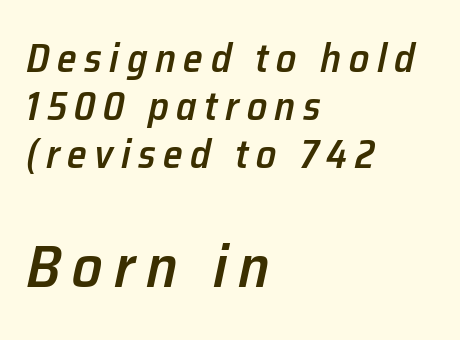
{"italic": "yes", "lean": "right", "slant_degrees": 12, "bold": "semi", "weight": "semibold", "width": "normal", "stroke_contrast": "low", "x_height": "medium", "monospaced": "no", "underline": "no", "align": "left", "line_spacing_ratio": 1.2, "larger_block": "second", "size_ratio": 1.5, "glyph_px": 60}
